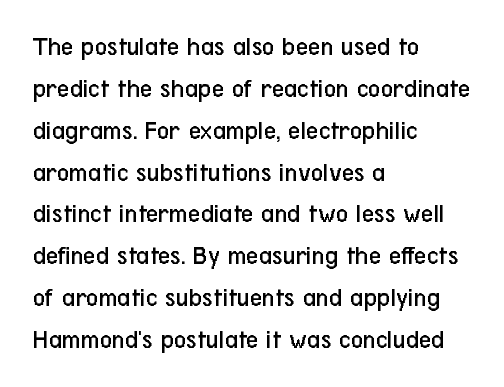
Q: Is the text bold? A: No.
Q: Is the text italic (slanted)? A: No, it is upright.
Q: Is the text underlined? A: No.
Q: How is the paragraph aligned? A: Left-aligned.
Q: Is the spacing between letters normal or unusually wide? A: Normal.
Q: Is the spacing between lines tight, normal or loose? A: Normal.
